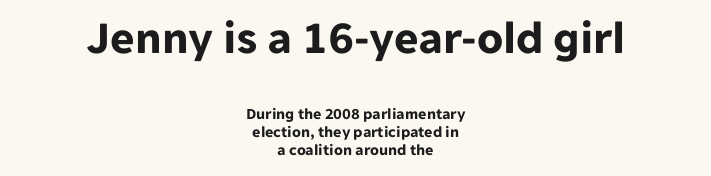
{"serif": "no", "italic": "no", "bold": "yes", "weight": "bold", "width": "normal", "stroke_contrast": "low", "x_height": "medium", "monospaced": "no", "underline": "no", "align": "center", "line_spacing": "tight", "line_spacing_ratio": 1.12, "letter_spacing": "normal", "letter_spacing_em": 0.0, "larger_block": "first", "size_ratio": 2.94, "glyph_px": 47}
